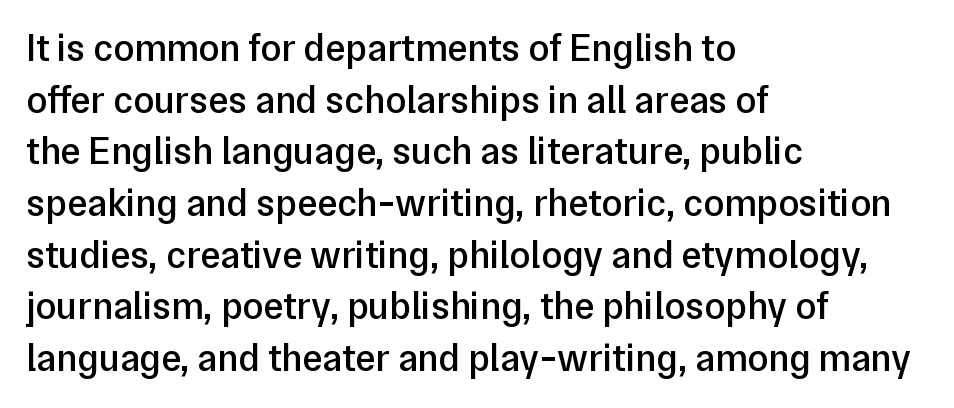
The image shows 38 px semibold sans-serif type, upright; set left-aligned, normal line spacing (1.36x), normal letter spacing, not underlined; low stroke contrast and a medium x-height.
